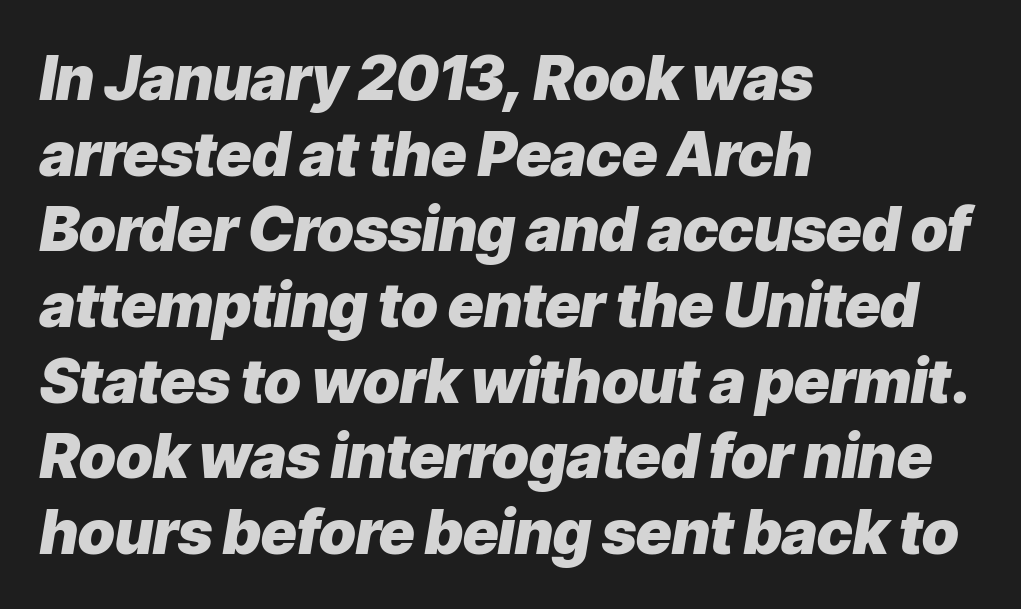
The image shows 61 px heavy type, italic (leaning right); set left-aligned, line spacing 1.24x, normal letter spacing, not underlined; low stroke contrast and a medium x-height.
